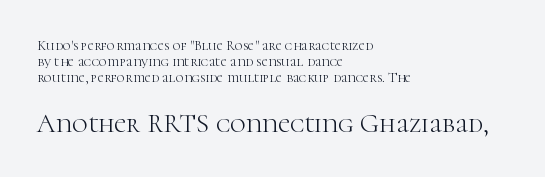
Q: Is the text bold? A: No.
Q: Is the text italic (slanted)? A: No, it is upright.
Q: Is the text underlined? A: No.
Q: How is the paragraph aligned? A: Left-aligned.
Q: Is the spacing between letters normal or unusually wide? A: Normal.
Q: Is the spacing between lines tight, normal or loose? A: Tight.
Q: Which block of text is set in a larger size, the first (top) or the second (bottom)? A: The second (bottom) one.
